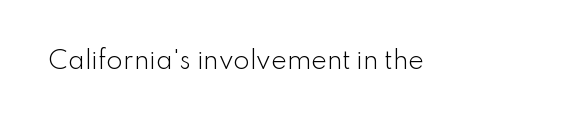
The image shows 24 px text type, upright; set normal letter spacing, not underlined.
